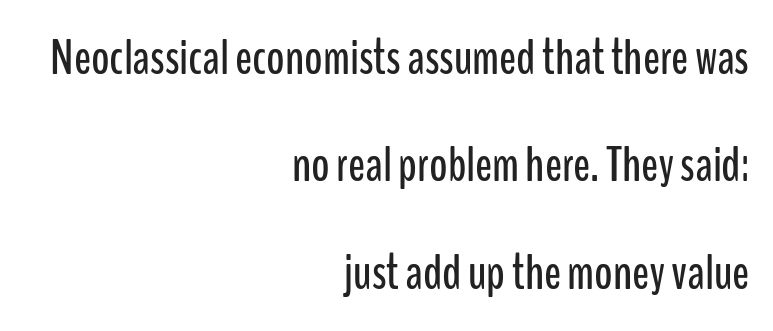
Q: Is the text italic (slanted)? A: No, it is upright.
Q: Is the typeface a serif or a sans-serif typeface? A: Sans-serif.
Q: Is the text underlined? A: No.
Q: How is the paragraph aligned? A: Right-aligned.
Q: Is the spacing between letters normal or unusually wide? A: Normal.
Q: Is the spacing between lines tight, normal or loose? A: Loose.
Q: Width (condensed, normal, or wide)? A: Condensed.
Q: Stroke contrast? A: Low.
Q: x-height? A: Medium.
Q: Monospaced? A: No.
